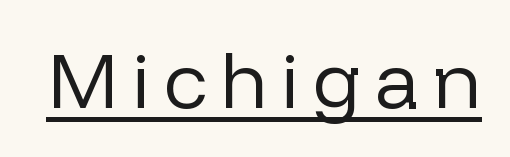
Q: Is the text bold? A: No.
Q: Is the text italic (slanted)? A: No, it is upright.
Q: Is the typeface a serif or a sans-serif typeface? A: Sans-serif.
Q: Is the text underlined? A: Yes.
Q: Width (condensed, normal, or wide)? A: Normal.
Q: Stroke contrast? A: Low.
Q: x-height? A: Medium.
Q: Monospaced? A: No.
